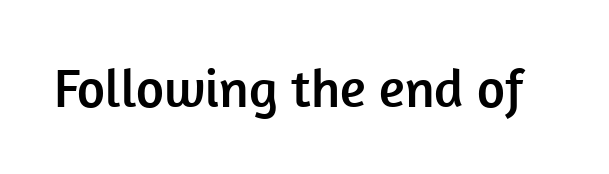
Q: Is the text italic (slanted)? A: No, it is upright.
Q: Is the typeface a serif or a sans-serif typeface? A: Sans-serif.
Q: Is the text underlined? A: No.
Q: Is the spacing between letters normal or unusually wide? A: Normal.
Q: Width (condensed, normal, or wide)? A: Normal.
Q: Stroke contrast? A: Low.
Q: x-height? A: Medium.
Q: Monospaced? A: No.
